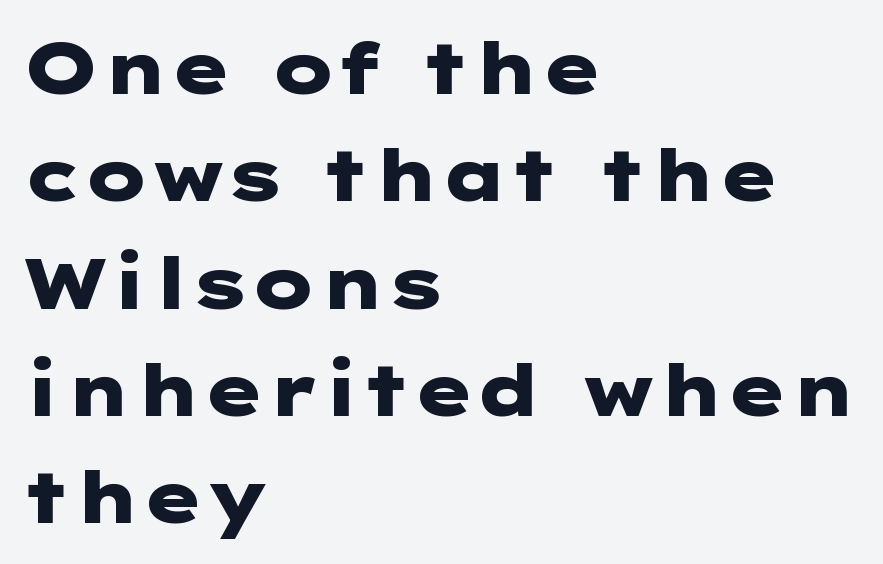
The image shows 72 px heavy, wide sans-serif type, upright; set left-aligned, normal line spacing (1.49x), normal letter spacing, not underlined; low stroke contrast and a medium x-height.
